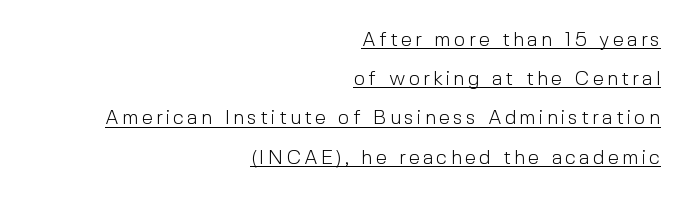
Q: Is the text bold? A: No.
Q: Is the text italic (slanted)? A: No, it is upright.
Q: Is the text underlined? A: Yes.
Q: How is the paragraph aligned? A: Right-aligned.
Q: Is the spacing between lines tight, normal or loose? A: Loose.
